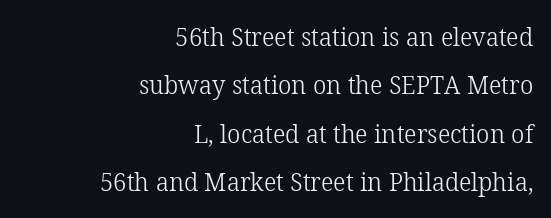
{"italic": "no", "bold": "no", "underline": "no", "align": "right", "line_spacing_ratio": 1.86, "letter_spacing": "normal", "letter_spacing_em": 0.0, "glyph_px": 26}
